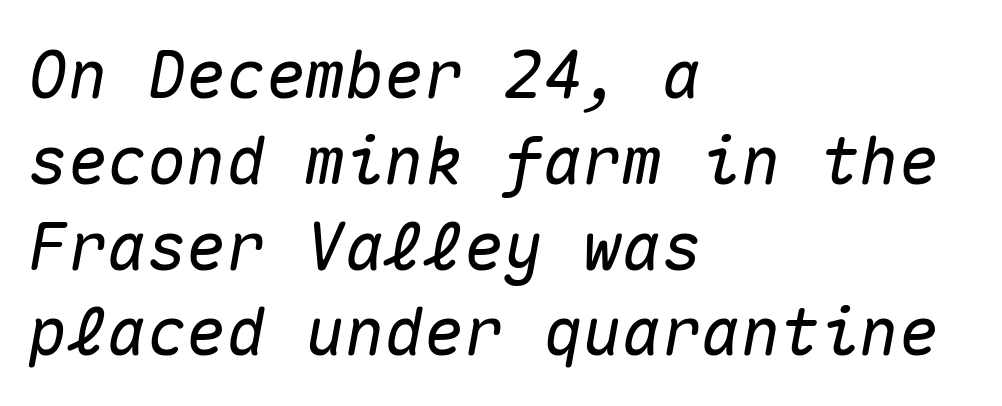
Q: Is the text italic (slanted)? A: Yes, it leans right by about 10 degrees.
Q: Is the text underlined? A: No.
Q: How is the paragraph aligned? A: Left-aligned.
Q: Is the spacing between letters normal or unusually wide? A: Normal.
Q: Is the spacing between lines tight, normal or loose? A: Normal.
Q: Width (condensed, normal, or wide)? A: Normal.
Q: Stroke contrast? A: Medium.
Q: x-height? A: Medium.
Q: Monospaced? A: Yes.
